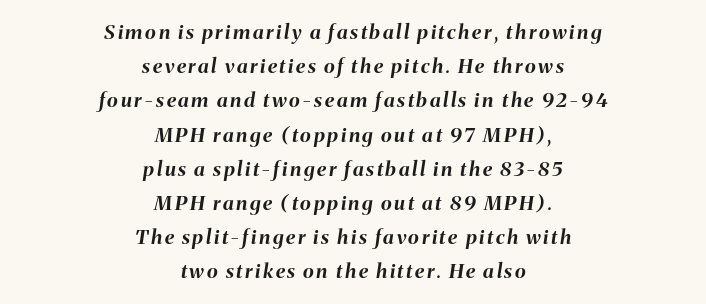
The image shows 20 px bold type, italic (leaning right); set centered, line spacing 1.71x, not underlined.
